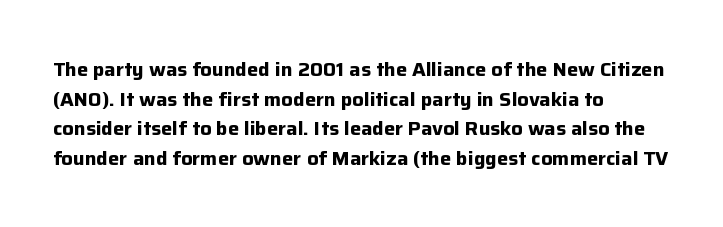
The rendering uses a bold face; every stroke is thick and dark. Compared with a centered layout, this one pins lines to the left instead. Underline: absent. In terms of letterspacing, this is plain default setting. Italic: no, the glyphs are upright roman. How would I describe the line gaps? Plain and ordinary.
